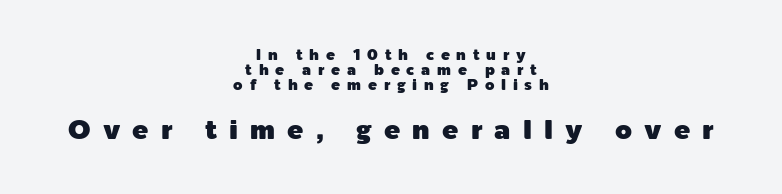
The image shows 27 px text type, upright; set centered, tight line spacing (1.0x), unusually wide letter spacing (+0.45 em), not underlined; the second (bottom) block is 1.8x larger.
